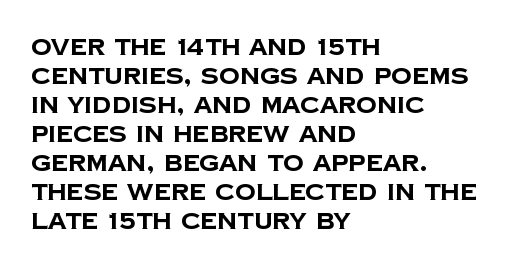
{"bold": "yes", "underline": "no", "align": "left", "line_spacing": "normal", "line_spacing_ratio": 1.26, "letter_spacing": "normal", "letter_spacing_em": 0.0, "glyph_px": 23}
